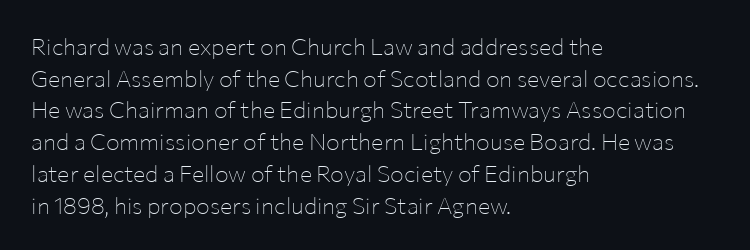
Q: Is the text bold? A: No.
Q: Is the text italic (slanted)? A: No, it is upright.
Q: Is the text underlined? A: No.
Q: How is the paragraph aligned? A: Left-aligned.
Q: Is the spacing between letters normal or unusually wide? A: Normal.
Q: Is the spacing between lines tight, normal or loose? A: Normal.
